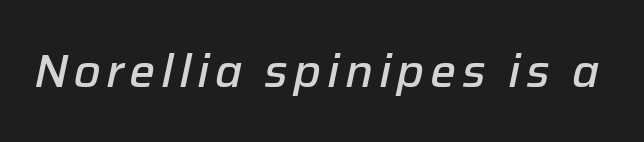
{"italic": "yes", "lean": "right", "slant_degrees": 12, "bold": "semi", "weight": "semibold", "width": "normal", "stroke_contrast": "low", "x_height": "medium", "monospaced": "no", "underline": "no", "glyph_px": 46}
